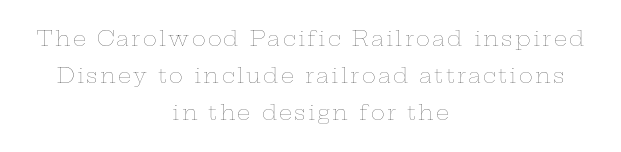
This is roman type, the default non-slanted kind. The space directly below the letters is spotless. Weight: in the light-to-regular range. The compositor balanced each line on the midline.
